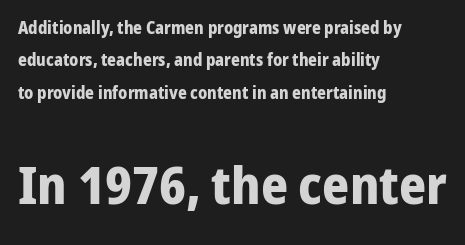
The image shows 52 px bold sans-serif type, upright; set left-aligned, loose line spacing (1.9x), normal letter spacing, not underlined; the second (bottom) block is 3.06x larger; low stroke contrast and a medium x-height.
